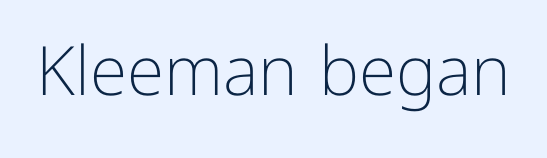
What stands out about the letter spacing? Nothing — it is the standard amount. You could not count columns in this text — the font is proportionally spaced. Stroke thickness stays within the range of a standard reading face or lighter. Unlike italic type, these characters show no tilt at all. This rendering features lettering with no underline. I'd call this a sans setting — the letters go barefoot.
